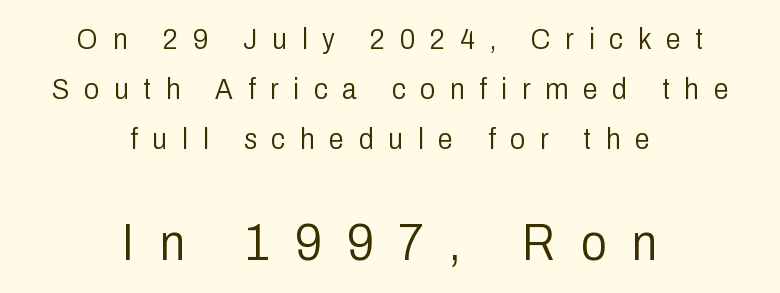
Q: Is the text bold? A: No.
Q: Is the text italic (slanted)? A: No, it is upright.
Q: Is the typeface a serif or a sans-serif typeface? A: Sans-serif.
Q: Is the text underlined? A: No.
Q: How is the paragraph aligned? A: Centered.
Q: Is the spacing between letters normal or unusually wide? A: Unusually wide.
Q: Is the spacing between lines tight, normal or loose? A: Normal.
Q: Which block of text is set in a larger size, the first (top) or the second (bottom)? A: The second (bottom) one.
Q: Width (condensed, normal, or wide)? A: Condensed.
Q: Stroke contrast? A: Low.
Q: x-height? A: Medium.
Q: Monospaced? A: No.
